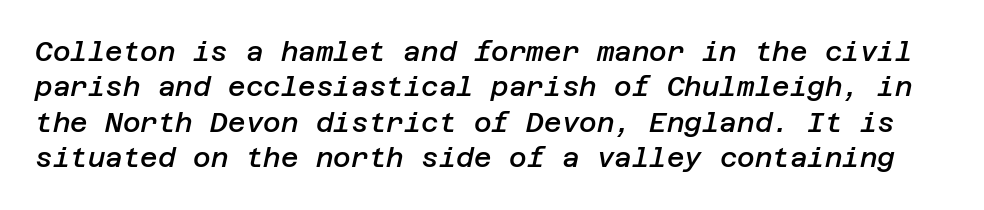
The image shows 27 px text type, italic (leaning right); set normal line spacing (1.31x), normal letter spacing, not underlined.
